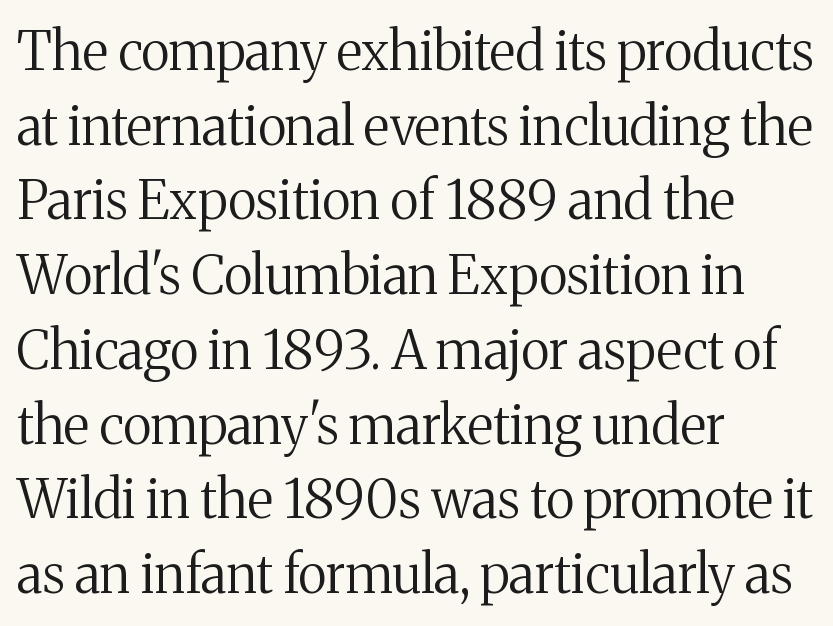
{"serif": "yes", "italic": "no", "bold": "no", "weight": "regular", "width": "normal", "stroke_contrast": "medium", "x_height": "medium", "monospaced": "no", "underline": "no", "align": "left", "line_spacing": "normal", "line_spacing_ratio": 1.41, "letter_spacing": "normal", "letter_spacing_em": 0.0, "glyph_px": 53}
